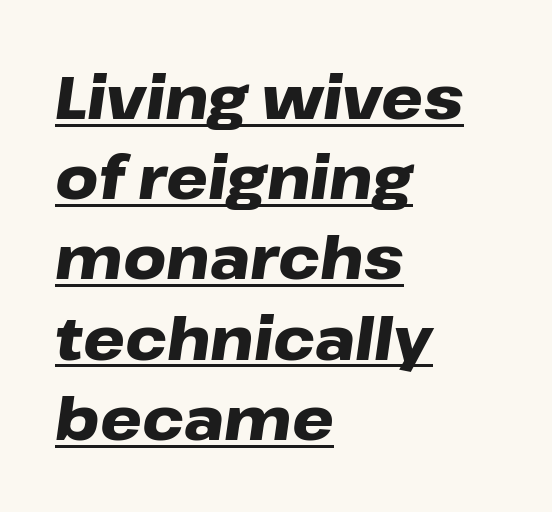
The image shows 59 px heavy, wide type, italic (leaning right); set left-aligned, normal line spacing (1.36x), normal letter spacing, underlined; low stroke contrast and a medium x-height.
